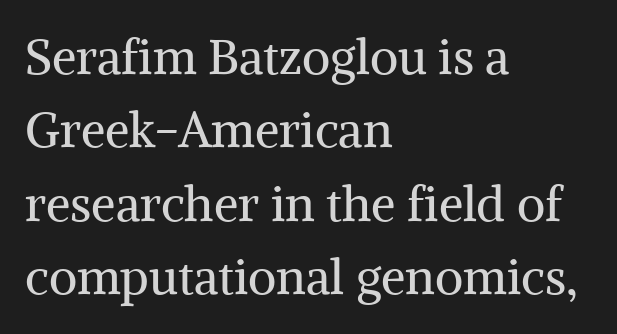
The image shows 49 px regular-weight serif type, upright; set left-aligned, normal line spacing (1.5x), normal letter spacing, not underlined; medium stroke contrast and a medium x-height.
